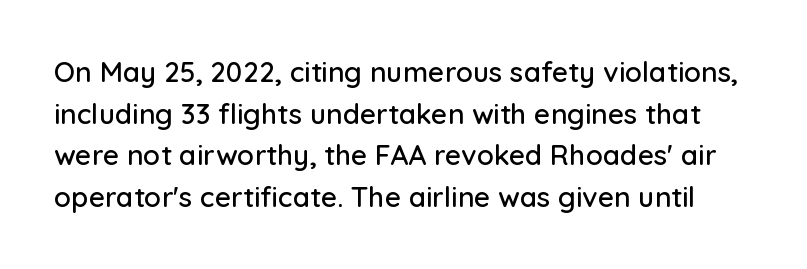
The image shows 28 px sans-serif type, upright; set normal line spacing (1.49x), normal letter spacing, not underlined; low stroke contrast and a medium x-height.
